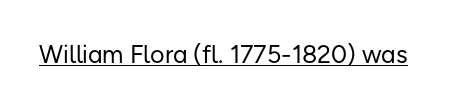
{"italic": "no", "bold": "no", "underline": "yes", "letter_spacing": "normal", "letter_spacing_em": 0.0, "glyph_px": 25}
